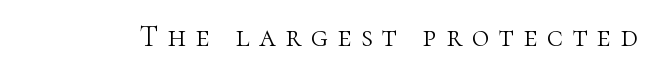
The image shows 30 px light serif type, upright; set unusually wide letter spacing (+0.32 em), not underlined; high stroke contrast and a medium x-height.
